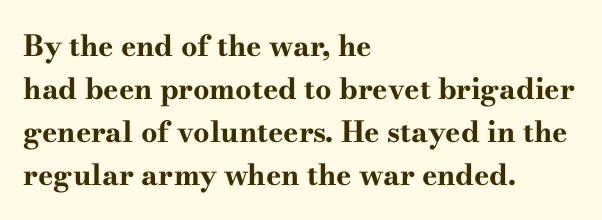
The image shows 29 px bold, wide serif type, upright; set left-aligned, normal line spacing (1.48x), normal letter spacing, not underlined; high stroke contrast and a small x-height.
